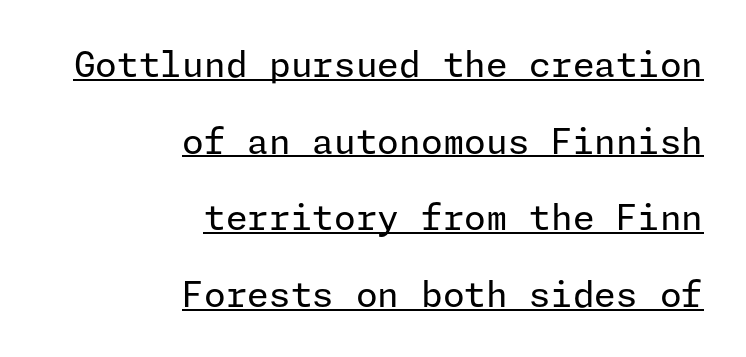
Q: Is the text bold? A: No.
Q: Is the text italic (slanted)? A: No, it is upright.
Q: Is the typeface a serif or a sans-serif typeface? A: Sans-serif.
Q: Is the text underlined? A: Yes.
Q: How is the paragraph aligned? A: Right-aligned.
Q: Is the spacing between letters normal or unusually wide? A: Normal.
Q: Is the spacing between lines tight, normal or loose? A: Loose.
Q: Width (condensed, normal, or wide)? A: Normal.
Q: Stroke contrast? A: Low.
Q: x-height? A: Medium.
